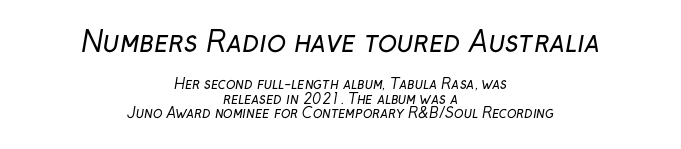
The image shows 28 px regular-weight sans-serif type; set centered, tight line spacing (1.03x), normal letter spacing, not underlined; the first (top) block is 2.0x larger; low stroke contrast and a medium x-height.
